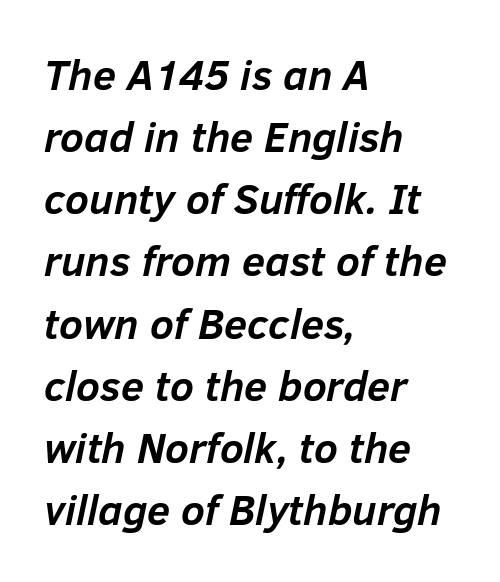
The image shows 42 px semibold type, italic (leaning right); set left-aligned, normal line spacing (1.48x), normal letter spacing, not underlined; low stroke contrast and a medium x-height.
